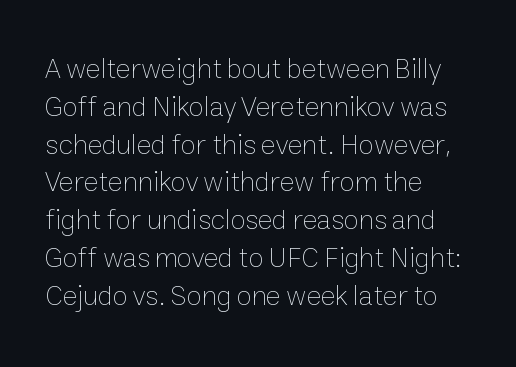
Nothing unusual about the tracking: characters are spaced as the font intends. Stems here are at most as thick as an everyday book face. The leading is moderate, giving the passage an even texture. Layout note: lines flush left. The foot of each line stays bare and open.
